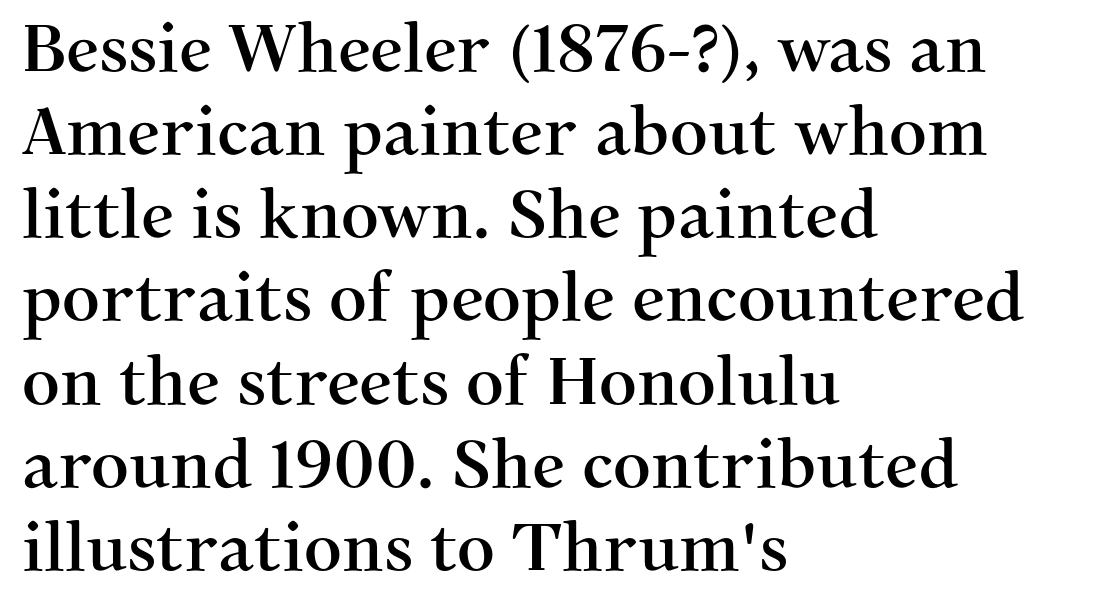
{"serif": "yes", "italic": "no", "width": "normal", "stroke_contrast": "medium", "x_height": "medium", "monospaced": "no", "underline": "no", "align": "left", "line_spacing": "normal", "line_spacing_ratio": 1.26, "letter_spacing": "normal", "letter_spacing_em": 0.0, "glyph_px": 66}
